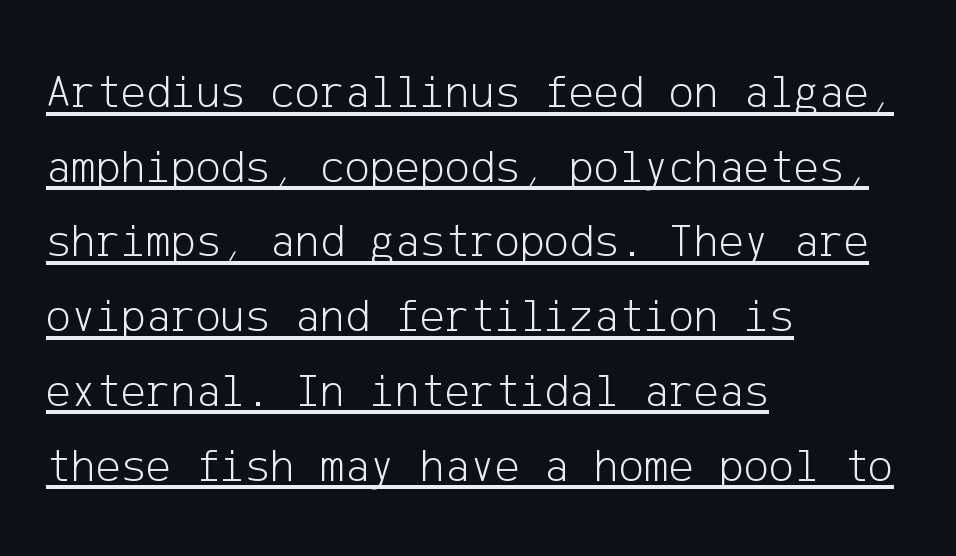
Q: Is the text bold? A: No.
Q: Is the text italic (slanted)? A: No, it is upright.
Q: Is the typeface a serif or a sans-serif typeface? A: Sans-serif.
Q: Is the text underlined? A: Yes.
Q: How is the paragraph aligned? A: Left-aligned.
Q: Is the spacing between letters normal or unusually wide? A: Normal.
Q: Is the spacing between lines tight, normal or loose? A: Normal.
Q: Width (condensed, normal, or wide)? A: Normal.
Q: Stroke contrast? A: Low.
Q: x-height? A: Medium.
